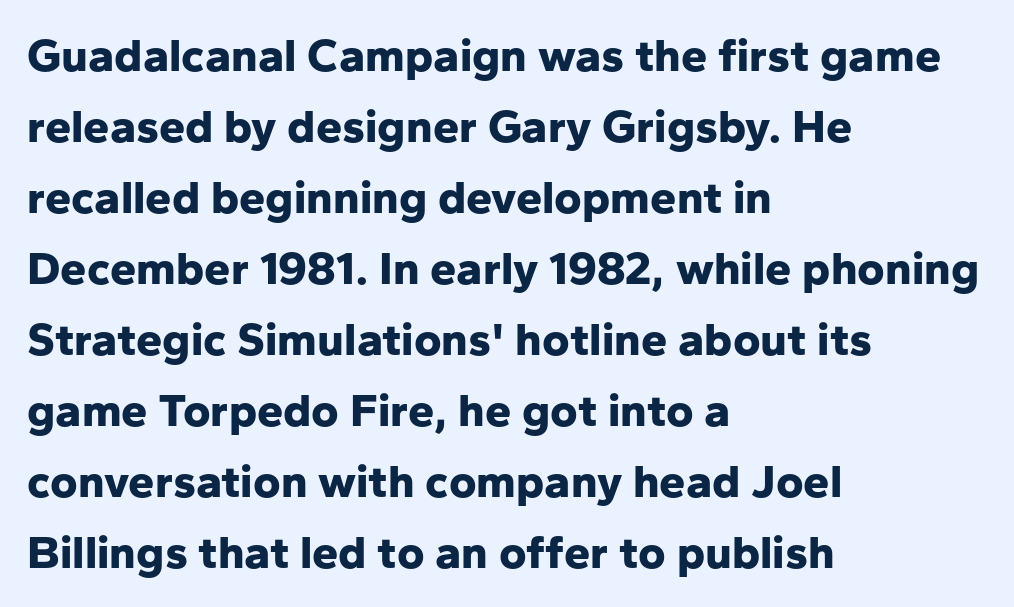
Every stem runs plumb, perpendicular to the baseline. Standard letterfit; no display-style spreading of the glyphs. The characters display no serif detailing; their extremities are plain. Whoever set this chose a conventional vertical rhythm. Think of a printed novel: that variable character pitch is what you see here.
